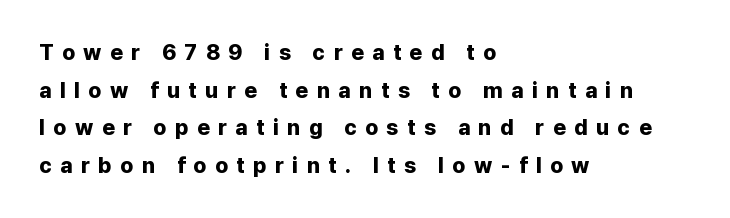
Q: Is the text bold? A: Yes.
Q: Is the text italic (slanted)? A: No, it is upright.
Q: Is the text underlined? A: No.
Q: How is the paragraph aligned? A: Left-aligned.
Q: Is the spacing between letters normal or unusually wide? A: Unusually wide.
